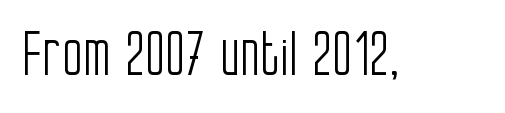
This sample uses a sans-serif face. Unlike italic type, these characters show no tilt at all. Heaviness? Minimal to ordinary, like unemphasized prose. Has an underline been added? It has not. Students, note that the glyphs here touch the page at normal intervals. The rendering uses natural spacing where letterforms have individual widths.
